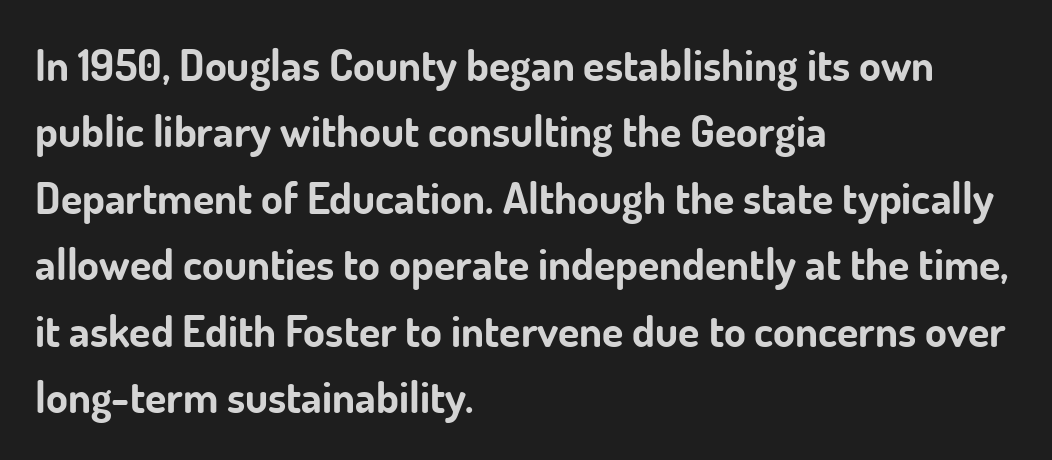
{"serif": "no", "italic": "no", "bold": "yes", "weight": "bold", "width": "normal", "stroke_contrast": "low", "x_height": "small", "monospaced": "no", "underline": "no", "align": "left", "line_spacing": "normal", "line_spacing_ratio": 1.51, "letter_spacing": "normal", "letter_spacing_em": 0.0, "glyph_px": 44}
